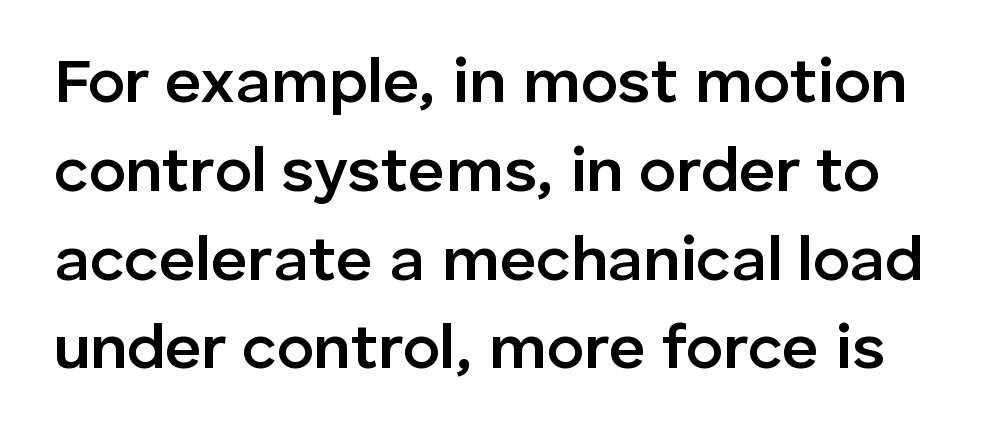
The image shows 63 px semibold sans-serif type, upright; set normal line spacing (1.41x), normal letter spacing, not underlined; low stroke contrast and a medium x-height.
